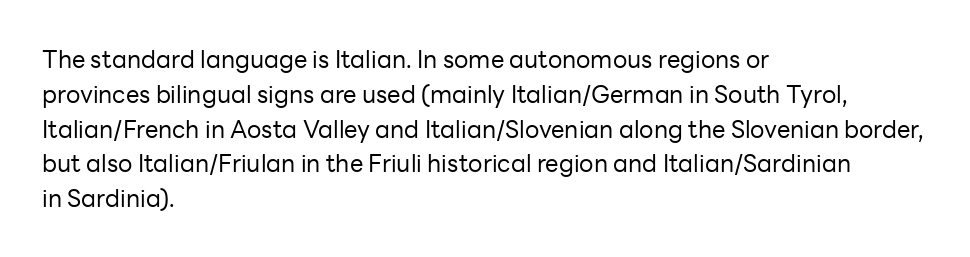
The image shows 24 px text type, upright; set left-aligned, normal line spacing (1.45x), normal letter spacing, not underlined.
